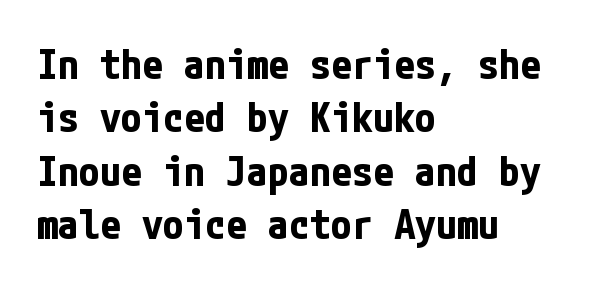
Q: Is the text bold? A: Yes.
Q: Is the text italic (slanted)? A: No, it is upright.
Q: Is the typeface a serif or a sans-serif typeface? A: Sans-serif.
Q: Is the text underlined? A: No.
Q: How is the paragraph aligned? A: Left-aligned.
Q: Is the spacing between letters normal or unusually wide? A: Normal.
Q: Is the spacing between lines tight, normal or loose? A: Normal.
Q: Width (condensed, normal, or wide)? A: Condensed.
Q: Stroke contrast? A: Low.
Q: x-height? A: Medium.
